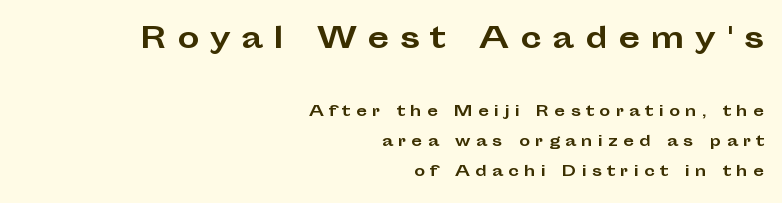
Q: Is the text bold? A: Yes.
Q: Is the text italic (slanted)? A: No, it is upright.
Q: Is the typeface a serif or a sans-serif typeface? A: Sans-serif.
Q: Is the text underlined? A: No.
Q: How is the paragraph aligned? A: Right-aligned.
Q: Is the spacing between letters normal or unusually wide? A: Unusually wide.
Q: Is the spacing between lines tight, normal or loose? A: Loose.
Q: Which block of text is set in a larger size, the first (top) or the second (bottom)? A: The first (top) one.
Q: Width (condensed, normal, or wide)? A: Wide.
Q: Stroke contrast? A: Low.
Q: x-height? A: Medium.
Q: Monospaced? A: No.
